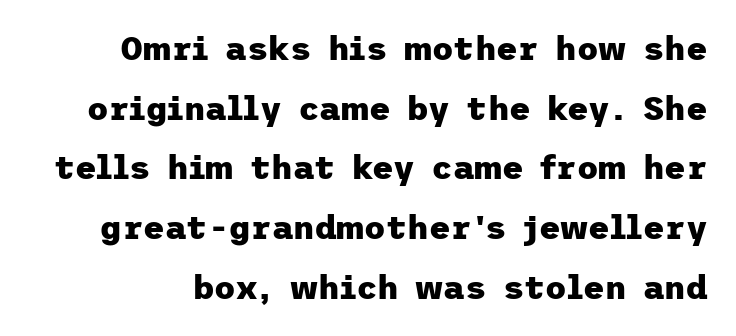
The image shows 33 px heavy sans-serif type, upright; set line spacing 1.81x, normal letter spacing, not underlined; low stroke contrast and a medium x-height.
